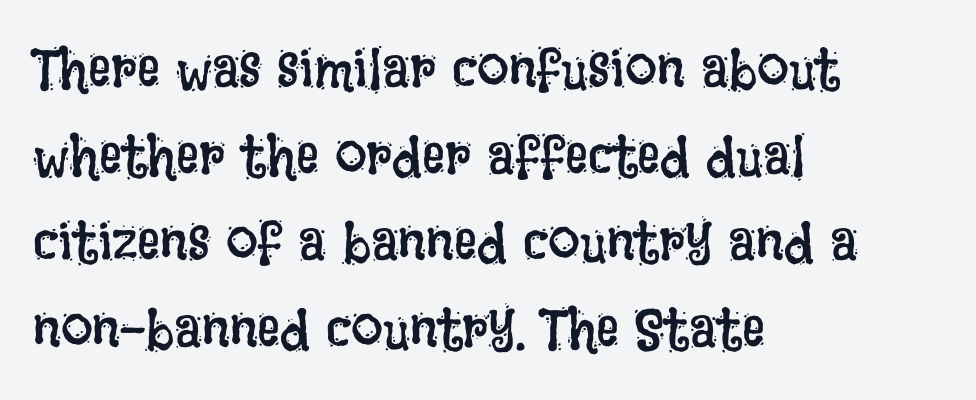
The image shows 57 px regular-weight, condensed type, upright; set left-aligned, normal line spacing (1.52x), normal letter spacing, not underlined; low stroke contrast and a large x-height.
